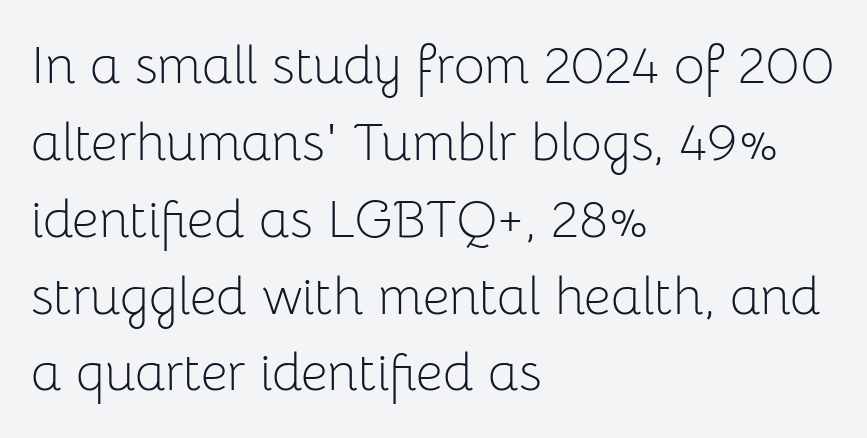
The image shows 53 px light sans-serif type, upright; set left-aligned, normal line spacing (1.45x), normal letter spacing, not underlined; low stroke contrast and a medium x-height.
